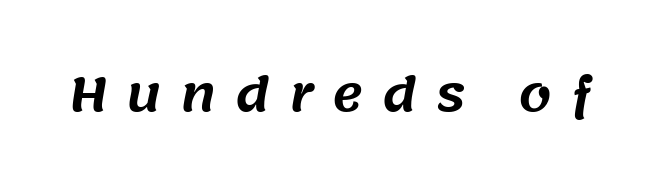
Has an underline been added? It has not. Observe the absence of serifs on each vertical stroke in this sample. Letter spacing: wide. These lines are rendered in a variable-pitch font.
